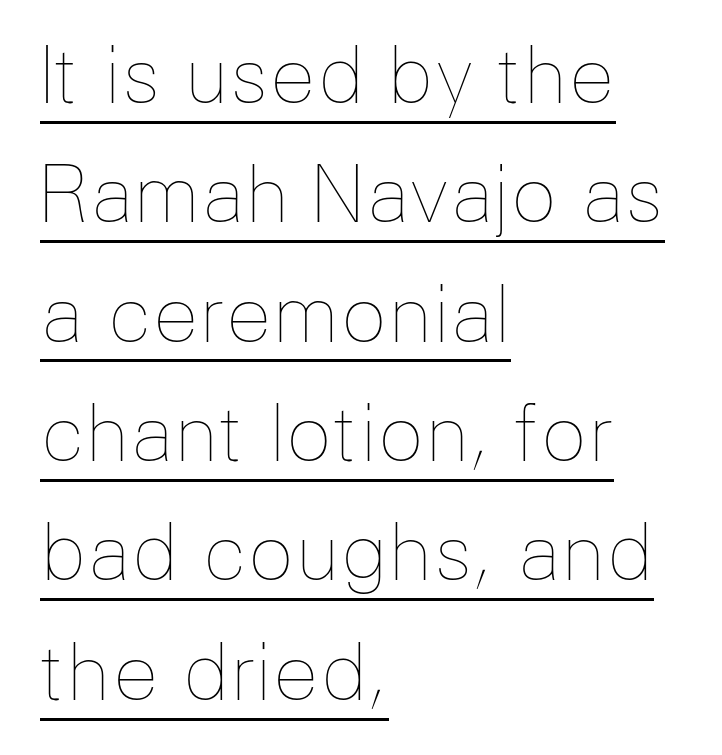
{"italic": "no", "bold": "no", "weight": "thin", "width": "normal", "stroke_contrast": "low", "x_height": "medium", "monospaced": "no", "underline": "yes", "align": "left", "line_spacing": "normal", "line_spacing_ratio": 1.55, "letter_spacing": "normal", "letter_spacing_em": 0.0, "glyph_px": 77}
